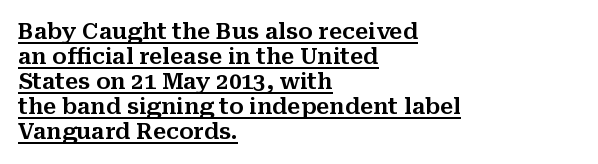
The image shows 22 px text type, upright; set left-aligned, tight line spacing (1.14x), normal letter spacing, underlined.
